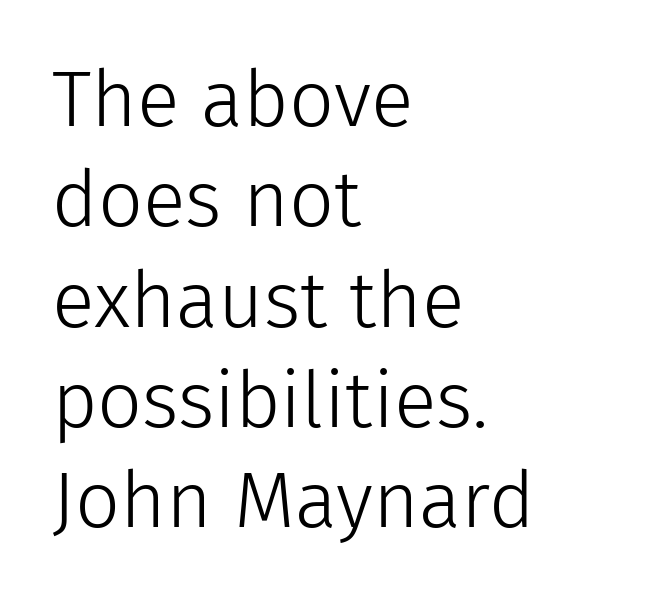
Q: Is the text bold? A: No.
Q: Is the text italic (slanted)? A: No, it is upright.
Q: Is the typeface a serif or a sans-serif typeface? A: Sans-serif.
Q: Is the text underlined? A: No.
Q: How is the paragraph aligned? A: Left-aligned.
Q: Is the spacing between letters normal or unusually wide? A: Normal.
Q: Is the spacing between lines tight, normal or loose? A: Normal.
Q: Width (condensed, normal, or wide)? A: Normal.
Q: Stroke contrast? A: Low.
Q: x-height? A: Medium.
Q: Monospaced? A: No.
